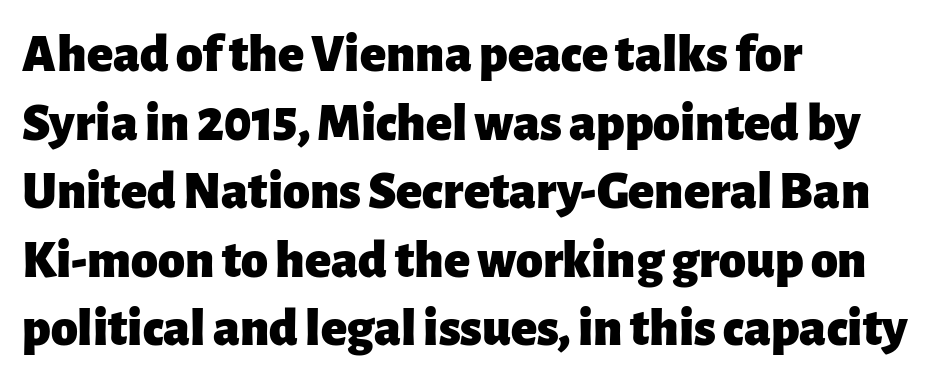
The image shows 54 px heavy sans-serif type, upright; set left-aligned, normal line spacing (1.27x), normal letter spacing, not underlined; low stroke contrast and a medium x-height.
